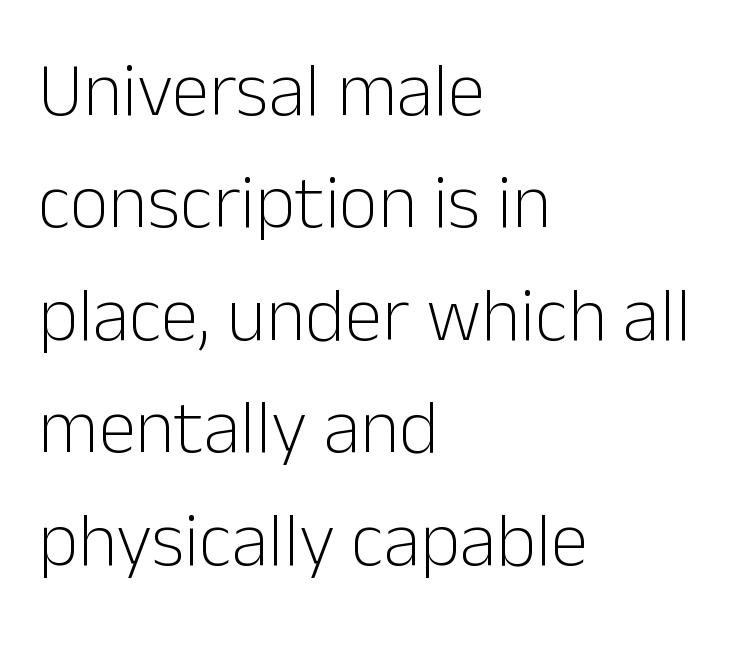
The image shows 76 px light sans-serif type, upright; set left-aligned, normal line spacing (1.48x), normal letter spacing, not underlined; low stroke contrast and a medium x-height.
